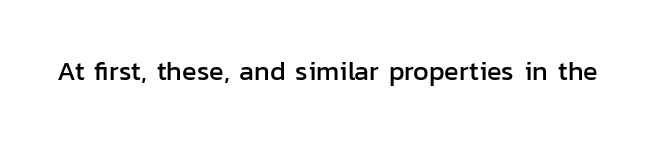
This rendering leaves character spacing at its baseline value. Has an underline been added? It has not. No italicization has been applied; the sample stays upright.
